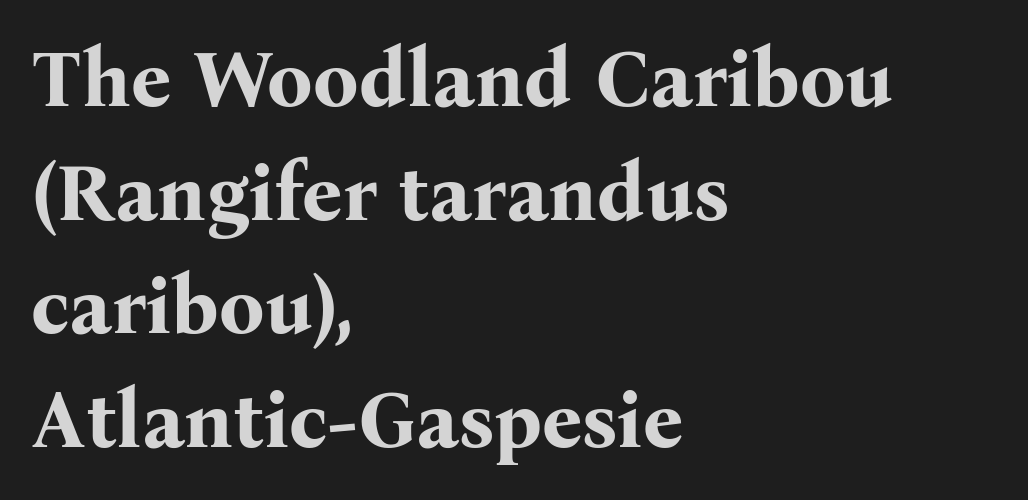
Q: Is the text bold? A: Yes.
Q: Is the text italic (slanted)? A: No, it is upright.
Q: Is the typeface a serif or a sans-serif typeface? A: Serif.
Q: Is the text underlined? A: No.
Q: How is the paragraph aligned? A: Left-aligned.
Q: Is the spacing between letters normal or unusually wide? A: Normal.
Q: Is the spacing between lines tight, normal or loose? A: Normal.
Q: Width (condensed, normal, or wide)? A: Normal.
Q: Stroke contrast? A: Medium.
Q: x-height? A: Medium.
Q: Monospaced? A: No.
